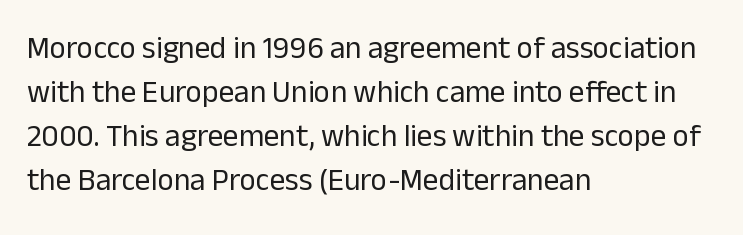
{"serif": "no", "italic": "no", "bold": "no", "weight": "regular", "width": "normal", "stroke_contrast": "low", "x_height": "medium", "monospaced": "no", "underline": "no", "align": "left", "line_spacing": "normal", "line_spacing_ratio": 1.42, "letter_spacing": "normal", "letter_spacing_em": 0.0, "glyph_px": 31}
